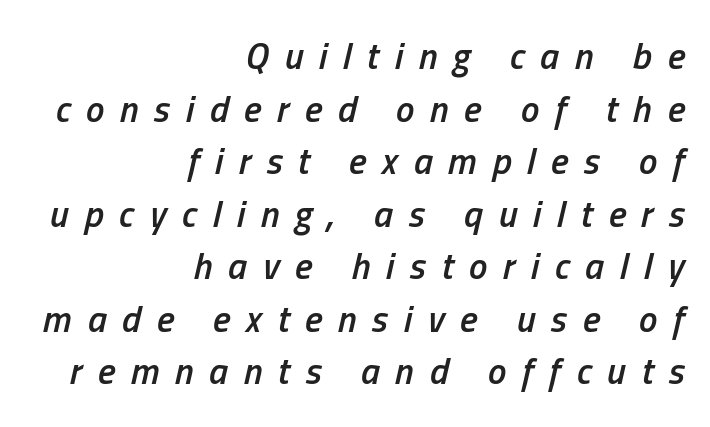
{"italic": "yes", "lean": "right", "slant_degrees": 13, "bold": "semi", "weight": "semibold", "width": "condensed", "stroke_contrast": "low", "x_height": "medium", "monospaced": "no", "underline": "no", "align": "right", "line_spacing": "normal", "line_spacing_ratio": 1.42, "letter_spacing": "wide", "letter_spacing_em": 0.42, "glyph_px": 37}
